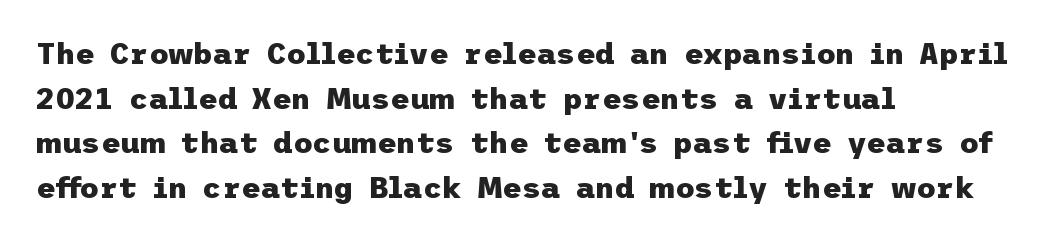
The image shows 30 px heavy sans-serif type, upright; set left-aligned, normal line spacing (1.49x), normal letter spacing, not underlined; low stroke contrast and a medium x-height.
